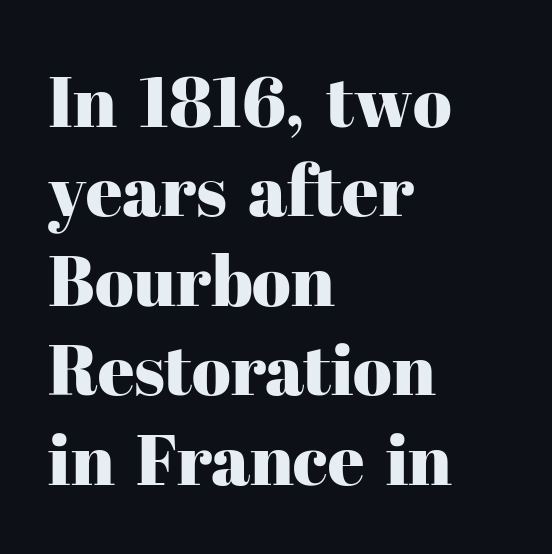
The image shows 71 px serif type, upright; set left-aligned, normal line spacing (1.26x), normal letter spacing, not underlined; high stroke contrast and a medium x-height.
